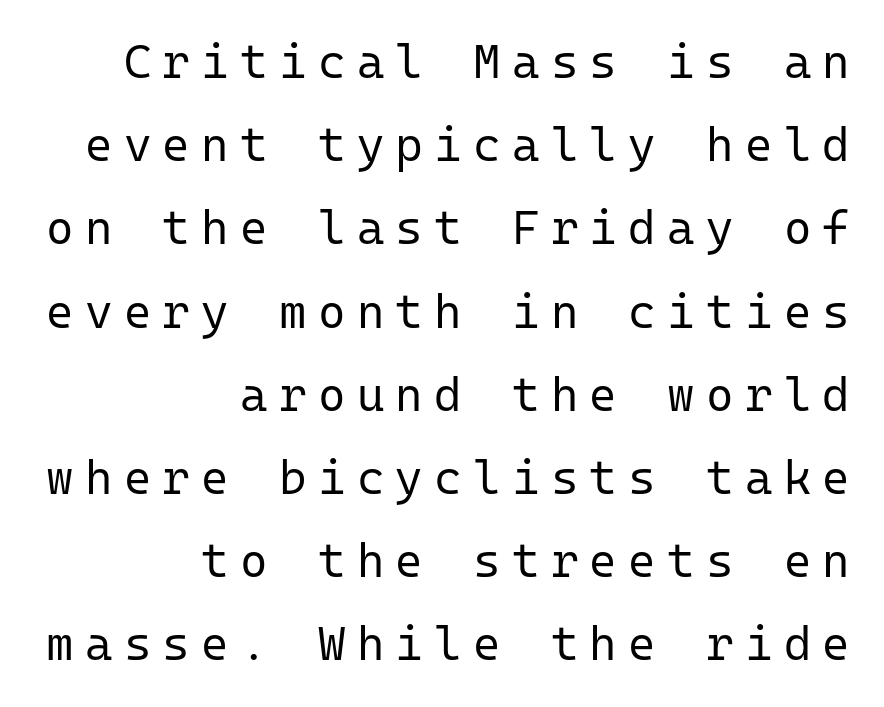
The letters march in equal steps, a hallmark of fixed-pitch type. Font category for this specimen: sans-serif. The lines are quadded right. Has an underline been added? It has not.
